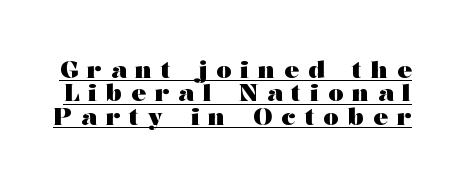
Notice how the stems are strictly vertical — no italics here. The letters are bold, with thick, heavy strokes. Between one letter and the next there's a generous, obvious gap. A rule runs beneath these lines of type. How would I describe the line gaps? Narrow and economical.
